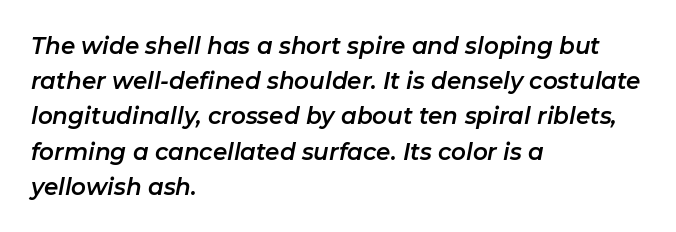
The image shows 23 px text type, italic (leaning right); set left-aligned, normal line spacing (1.53x), normal letter spacing, not underlined.
